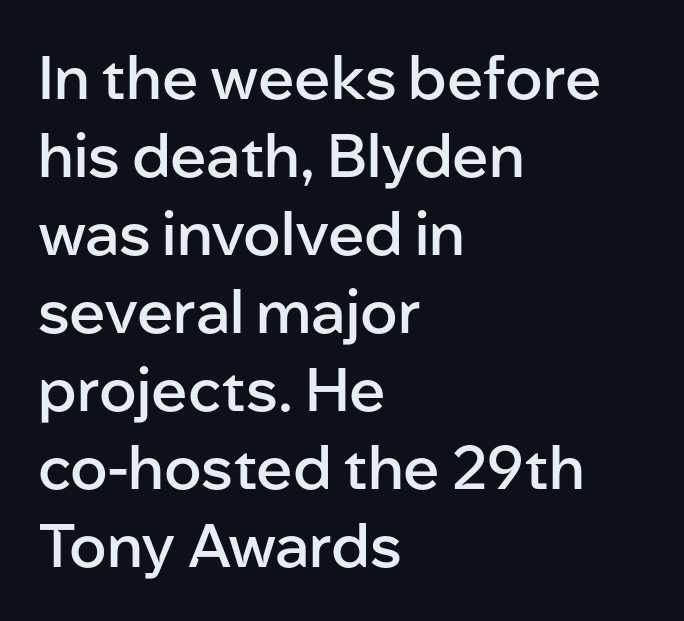
Q: Is the text bold? A: Semi-bold.
Q: Is the text italic (slanted)? A: No, it is upright.
Q: Is the typeface a serif or a sans-serif typeface? A: Sans-serif.
Q: Is the text underlined? A: No.
Q: How is the paragraph aligned? A: Left-aligned.
Q: Is the spacing between letters normal or unusually wide? A: Normal.
Q: Is the spacing between lines tight, normal or loose? A: Normal.
Q: Width (condensed, normal, or wide)? A: Normal.
Q: Stroke contrast? A: Low.
Q: x-height? A: Medium.
Q: Monospaced? A: No.
